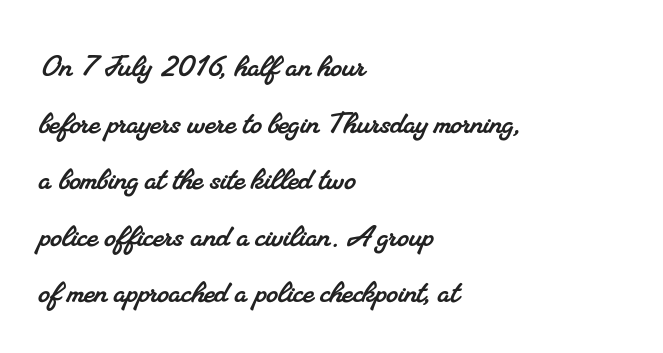
The image shows 37 px serif type; set left-aligned, normal line spacing (1.53x), normal letter spacing, not underlined; medium stroke contrast and a small x-height.
